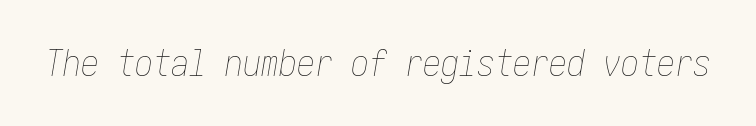
Words float on clear page, feet unadorned. Slant detected: the letters are inclined. Compared with a typical body face, this is equally light or lighter still. Does extra space separate the letters? No, they use regular spacing.
